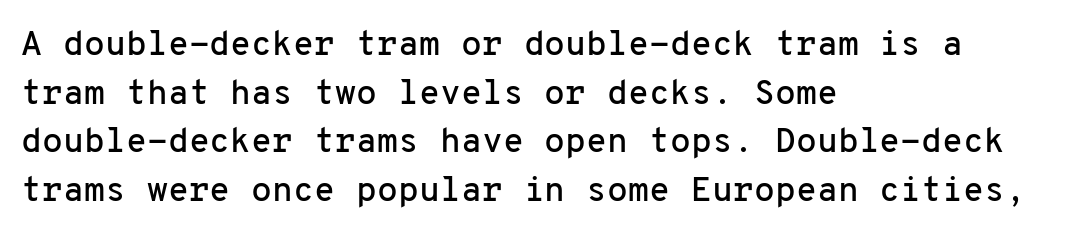
{"serif": "no", "italic": "no", "width": "normal", "stroke_contrast": "low", "x_height": "medium", "monospaced": "yes", "underline": "no", "align": "left", "line_spacing": "normal", "line_spacing_ratio": 1.43, "letter_spacing": "normal", "letter_spacing_em": 0.0, "glyph_px": 34}
